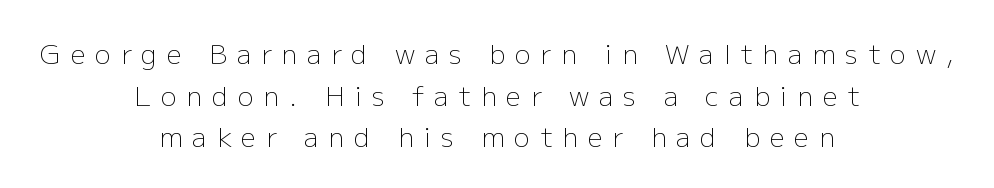
{"italic": "no", "bold": "no", "underline": "no", "align": "center", "line_spacing": "normal", "line_spacing_ratio": 1.54, "letter_spacing": "wide", "letter_spacing_em": 0.36, "glyph_px": 27}
